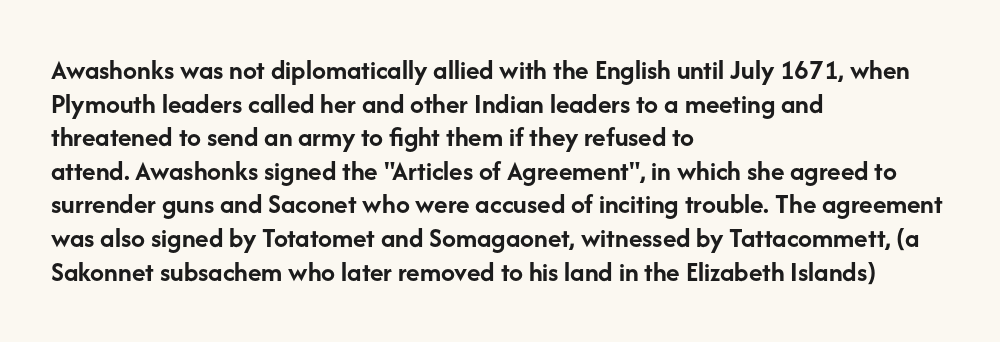
{"serif": "no", "italic": "no", "bold": "yes", "weight": "semibold", "width": "normal", "stroke_contrast": "low", "x_height": "medium", "monospaced": "no", "underline": "no", "align": "left", "line_spacing_ratio": 1.2, "letter_spacing": "normal", "letter_spacing_em": 0.0, "glyph_px": 28}
